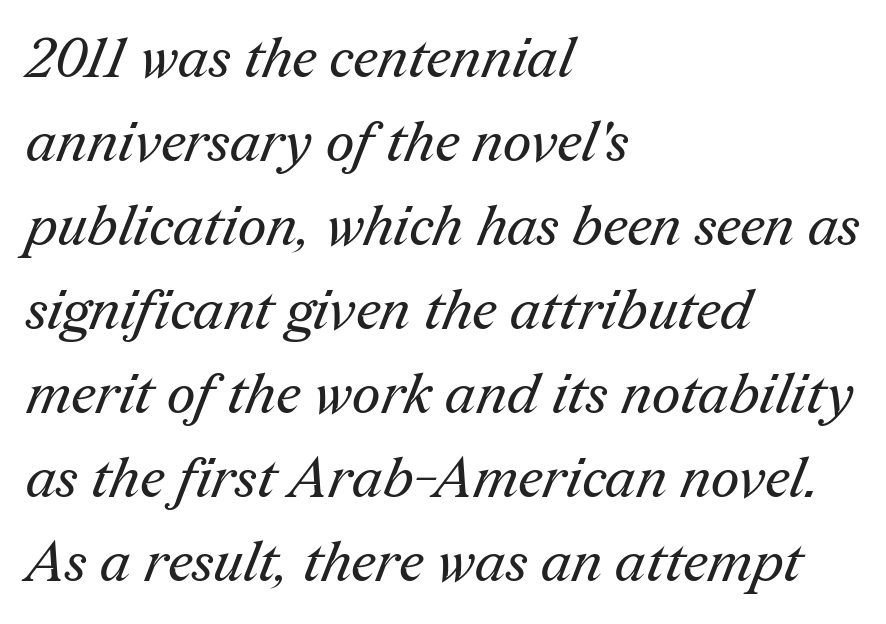
Q: Is the text bold? A: No.
Q: Is the typeface a serif or a sans-serif typeface? A: Serif.
Q: Is the text underlined? A: No.
Q: How is the paragraph aligned? A: Left-aligned.
Q: Is the spacing between letters normal or unusually wide? A: Normal.
Q: Is the spacing between lines tight, normal or loose? A: Normal.
Q: Width (condensed, normal, or wide)? A: Normal.
Q: Stroke contrast? A: Medium.
Q: x-height? A: Medium.
Q: Monospaced? A: No.
